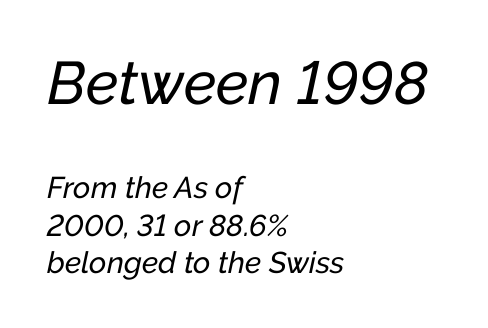
Inter-character spacing is left at the font's built-in metrics. Lines of text with bare space underneath. Casual observation: everything's shoved over to the left. Yep, that's italic — everything's leaning. Caption: upper text group enlarged, lower text group reduced. The rendering uses natural spacing where letterforms have individual widths.
